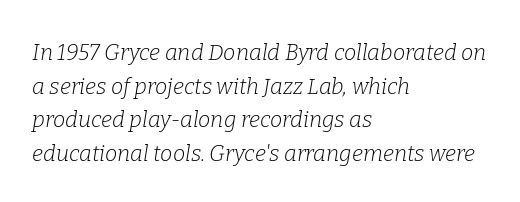
{"italic": "yes", "lean": "right", "slant_degrees": 9, "bold": "no", "underline": "no", "align": "left", "line_spacing": "normal", "line_spacing_ratio": 1.53, "letter_spacing": "normal", "letter_spacing_em": 0.0, "glyph_px": 22}
